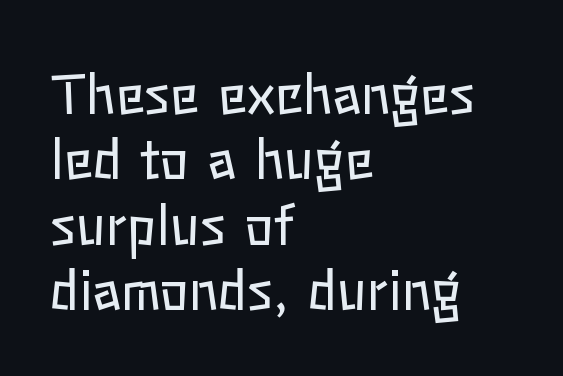
The image shows 54 px regular-weight type, upright; set left-aligned, line spacing 1.21x, normal letter spacing, not underlined; low stroke contrast and a medium x-height.
